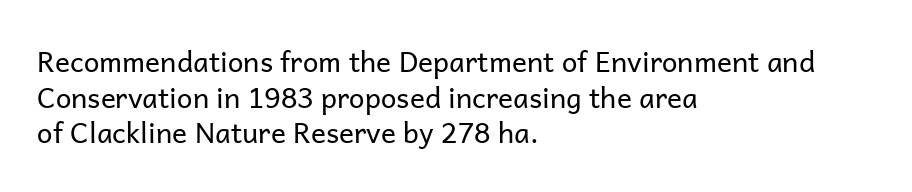
If you drew a ruler down the left edge, every line would touch it. The glyphs in this specimen are sans serif. Every character sits straight up, as roman type does. The gap between lines stays unmarked. Between one letter and the next there's only the usual sliver of space. Is this a fixed-width face? No — the glyphs have proportional, varying widths.
